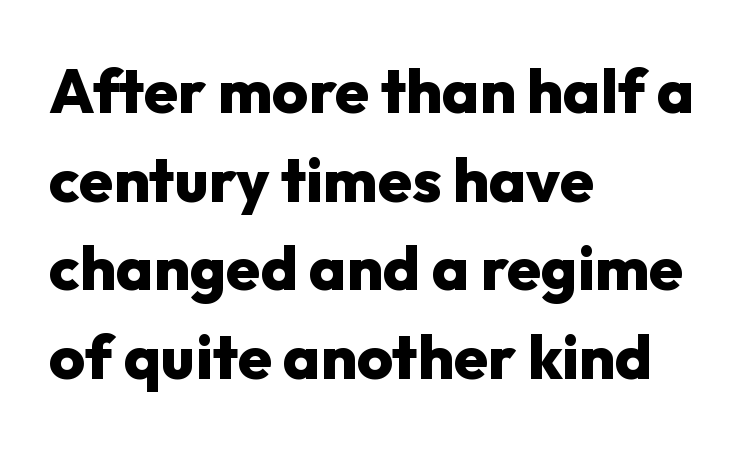
{"serif": "no", "italic": "no", "bold": "yes", "weight": "heavy", "width": "normal", "stroke_contrast": "low", "x_height": "medium", "monospaced": "no", "underline": "no", "align": "left", "line_spacing": "normal", "line_spacing_ratio": 1.43, "letter_spacing": "normal", "letter_spacing_em": 0.0, "glyph_px": 62}
